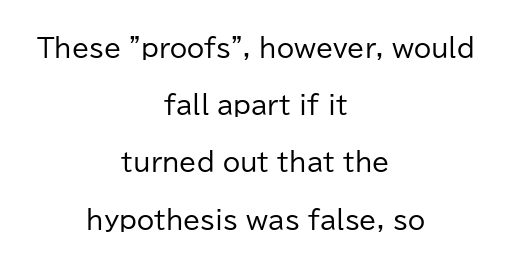
The image shows 25 px text type, upright; set centered, loose line spacing (2.29x), normal letter spacing, not underlined.
